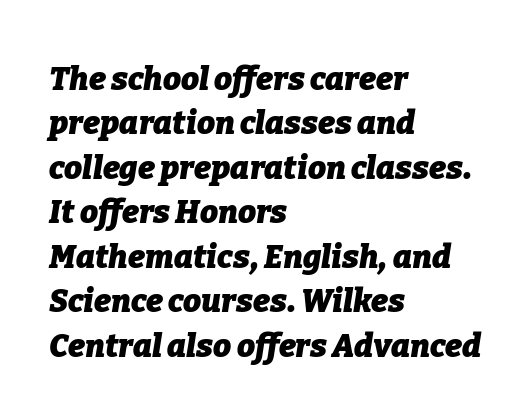
Q: Is the text bold? A: Yes.
Q: Is the text italic (slanted)? A: Yes, it leans right by about 9 degrees.
Q: Is the text underlined? A: No.
Q: How is the paragraph aligned? A: Left-aligned.
Q: Is the spacing between letters normal or unusually wide? A: Normal.
Q: Is the spacing between lines tight, normal or loose? A: Normal.
Q: Width (condensed, normal, or wide)? A: Normal.
Q: Stroke contrast? A: Low.
Q: x-height? A: Medium.
Q: Monospaced? A: No.
